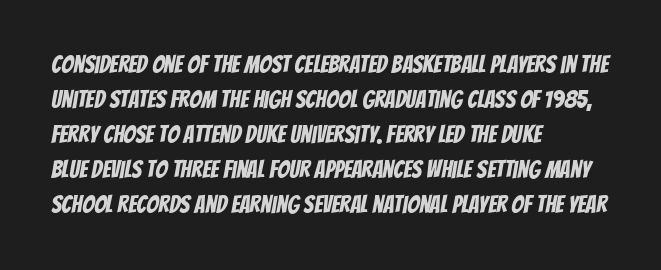
The image shows 24 px text type; set left-aligned, normal line spacing (1.46x), normal letter spacing, not underlined.
